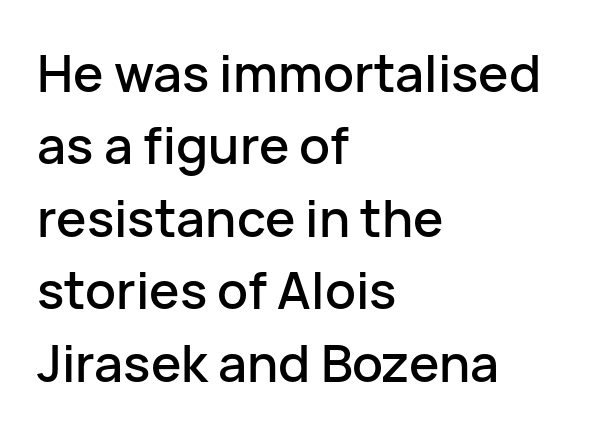
The image shows 51 px sans-serif type, upright; set left-aligned, normal line spacing (1.42x), normal letter spacing, not underlined; low stroke contrast and a medium x-height.
